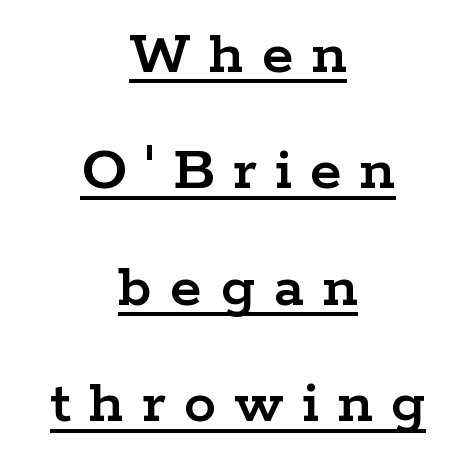
Is there any slant? The stems are plumb. This rendering features underlined lettering. Observe the wide spacing: letters keep a clear distance from each other. Looks like regular typesetting: each glyph gets only the width it needs. Visually the block forms a symmetrical silhouette, jagged on both flanks. The passage shown is typeset with a serif family.
